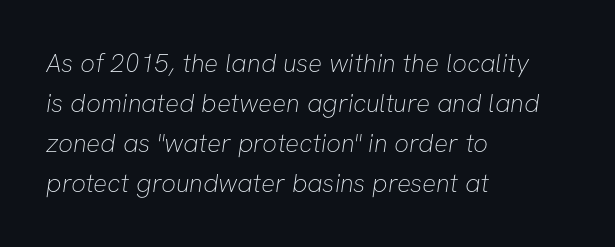
Compared with typical body copy, the letter spacing here is the same. Any mark beneath the type? The region is blank. The characters are drawn with everyday or finer stroke widths. Left-aligned paragraph, ragged on the right. Whoever set this chose a conventional vertical rhythm.
